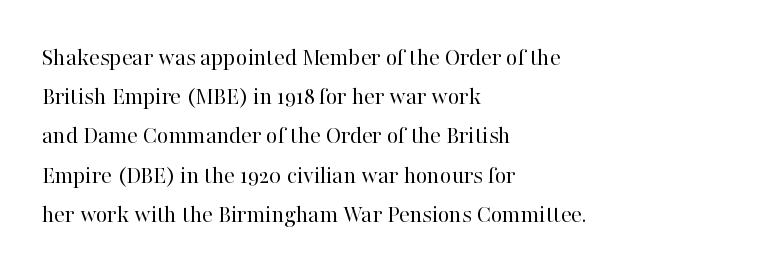
The image shows 25 px text type, upright; set left-aligned, normal line spacing (1.57x), normal letter spacing, not underlined.
